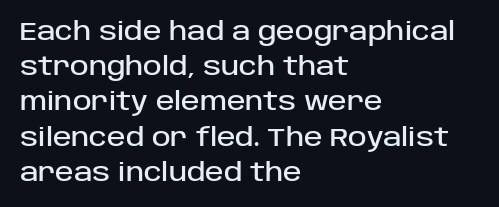
Posture: straight, roman, zero tilt. This rendering uses left alignment, leaving the right contour irregular. This sample keeps an unexceptional amount of space between lines. Bare-footed words on every line.
